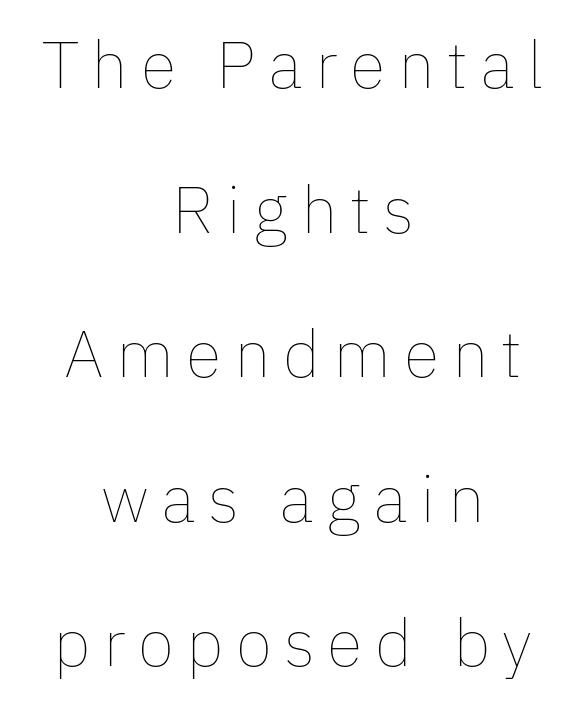
The image shows 66 px thin type, upright; set centered, loose line spacing (2.19x), not underlined; low stroke contrast and a medium x-height.
